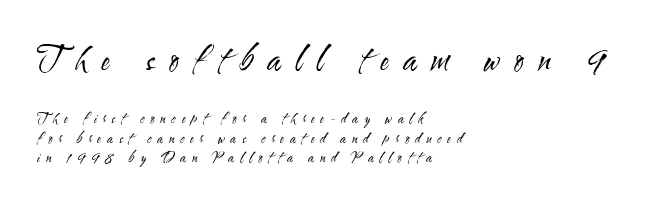
{"serif": "no", "bold": "no", "weight": "regular", "width": "condensed", "stroke_contrast": "medium", "x_height": "small", "monospaced": "no", "underline": "no", "align": "left", "line_spacing": "normal", "line_spacing_ratio": 1.39, "letter_spacing": "wide", "letter_spacing_em": 0.43, "larger_block": "first", "size_ratio": 2.36, "glyph_px": 33}
